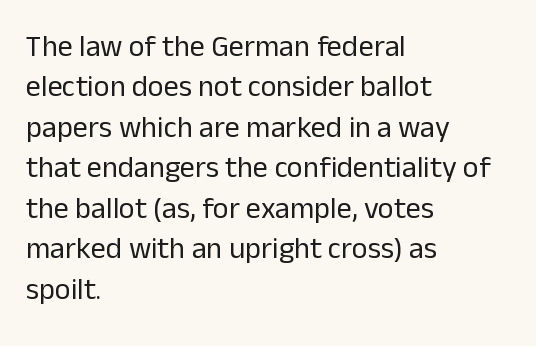
The characters display no serif detailing; their extremities are plain. In CSS terms this would be text-align: left. Ordinary non-slanted type is in use. A typesetter would call this proportional, since set widths differ per character.
